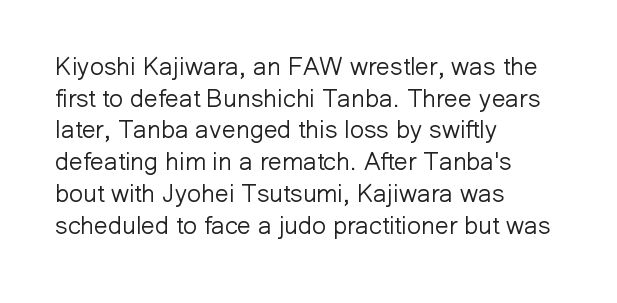
{"italic": "no", "bold": "no", "underline": "no", "align": "left", "line_spacing": "normal", "line_spacing_ratio": 1.27, "letter_spacing": "normal", "letter_spacing_em": 0.0, "glyph_px": 25}
